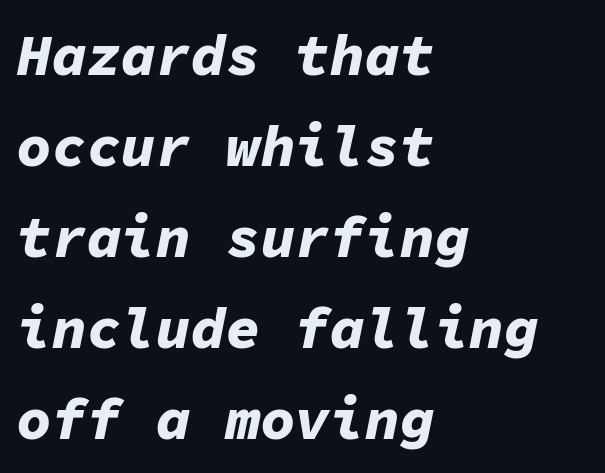
{"italic": "yes", "lean": "right", "slant_degrees": 11, "bold": "yes", "weight": "bold", "width": "normal", "stroke_contrast": "low", "x_height": "medium", "monospaced": "yes", "underline": "no", "align": "left", "line_spacing": "normal", "line_spacing_ratio": 1.57, "letter_spacing": "normal", "letter_spacing_em": 0.0, "glyph_px": 58}
